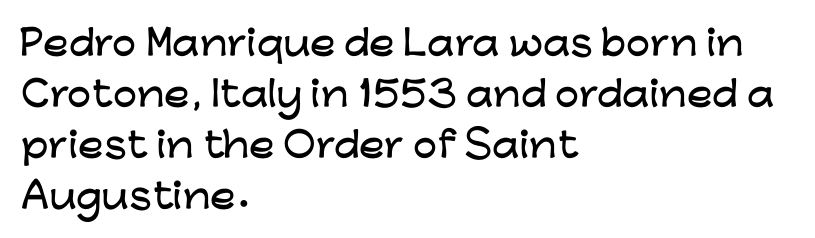
The vertical gap from one line to the next is medium. The rendering anchors every line to the left-hand side. Is the letter spacing exaggerated? No — it looks like the ordinary default. Here the designer chose a conventional face with non-uniform glyph widths. The specimen reads as upright at a glance.
